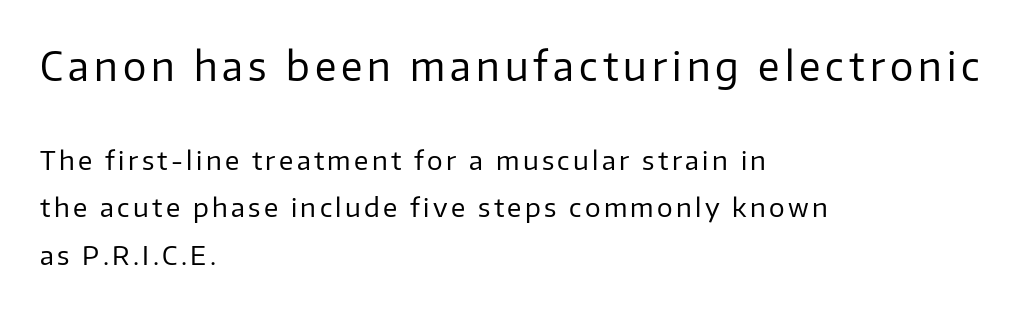
Note: no serifs on the glyphs. You could not count columns in this text — the font is proportionally spaced. Caption: multi-line text, flush left, ragged right. No word sits above an underline. The composition opens big and finishes small.
